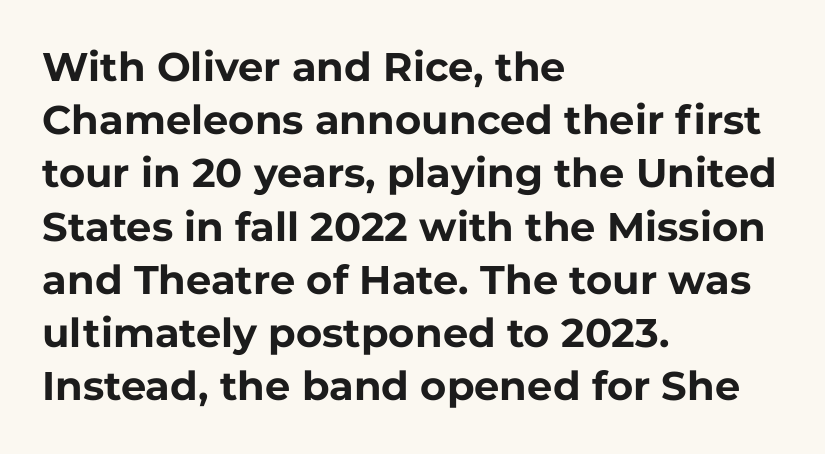
The image shows 40 px bold sans-serif type, upright; set left-aligned, normal line spacing (1.33x), normal letter spacing, not underlined; low stroke contrast and a medium x-height.
